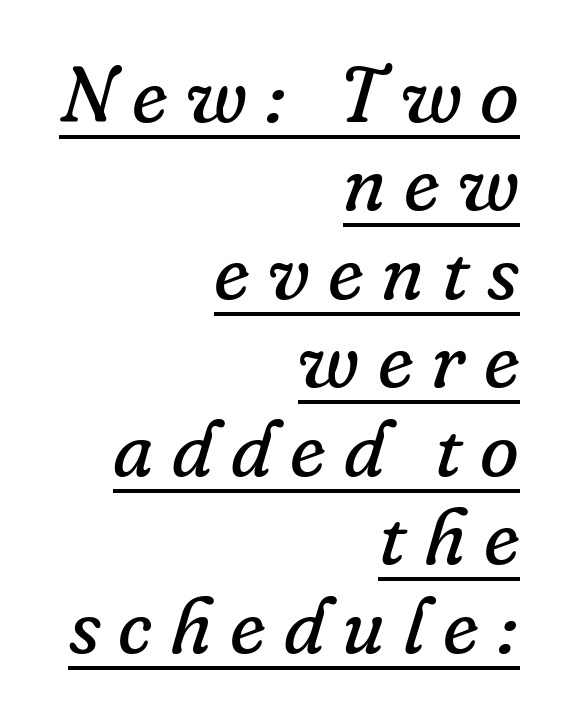
Vertically, the passage feels compressed, each row crowding the next. You could only call the tracking loose — the letters float apart. Tall strokes in this sample are angled rather than plumb. The rendering uses natural spacing where letterforms have individual widths. Weight: not bold — regular or lighter. This sample uses a serif face.
